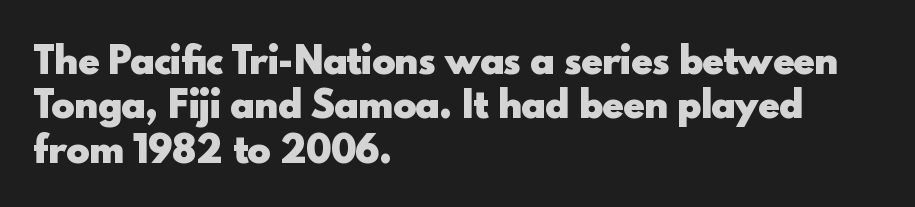
Q: Is the text bold? A: Yes.
Q: Is the text italic (slanted)? A: No, it is upright.
Q: Is the typeface a serif or a sans-serif typeface? A: Sans-serif.
Q: Is the text underlined? A: No.
Q: How is the paragraph aligned? A: Left-aligned.
Q: Is the spacing between letters normal or unusually wide? A: Normal.
Q: Is the spacing between lines tight, normal or loose? A: Normal.
Q: Width (condensed, normal, or wide)? A: Normal.
Q: x-height? A: Small.
Q: Monospaced? A: No.
